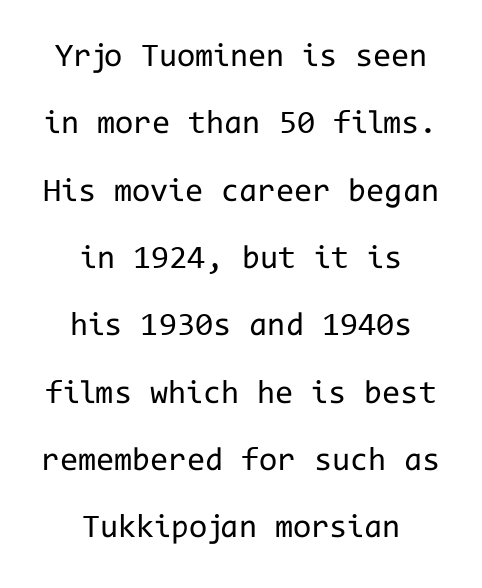
The image shows 33 px regular-weight sans-serif type, upright, monospaced; set centered, loose line spacing (2.04x), normal letter spacing, not underlined; low stroke contrast and a medium x-height.
